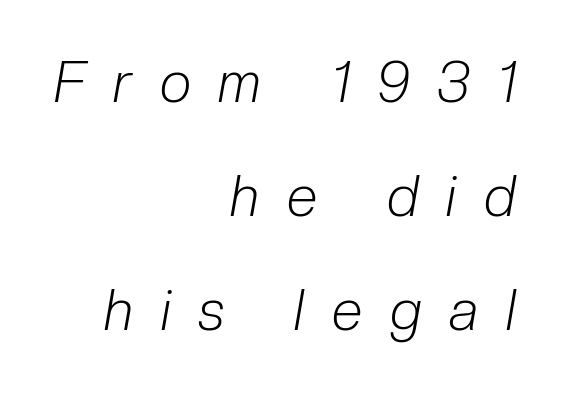
The image shows 56 px light, condensed type, italic (leaning right); set right-aligned, loose line spacing (2.04x), unusually wide letter spacing (+0.5 em), not underlined; low stroke contrast and a medium x-height.
